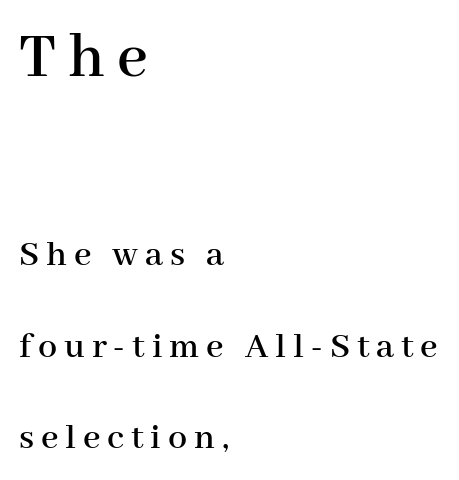
The image shows 67 px serif type, upright; set left-aligned, loose line spacing (2.4x), not underlined; the first (top) block is 1.76x larger; high stroke contrast and a medium x-height.
